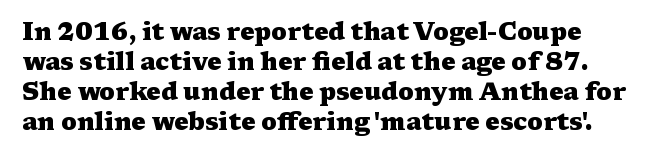
The image shows 24 px bold type, upright; set normal line spacing (1.25x), normal letter spacing, not underlined.
